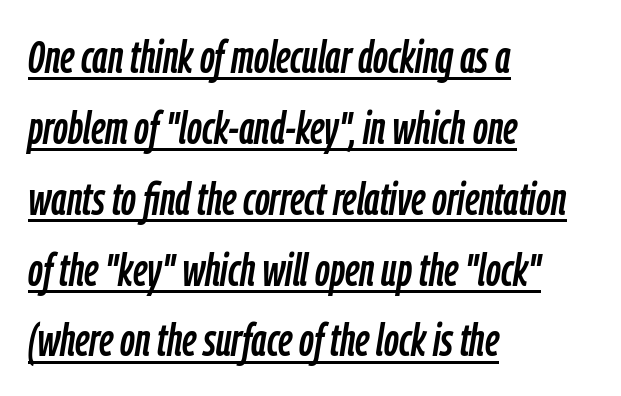
{"italic": "yes", "lean": "right", "slant_degrees": 9, "width": "condensed", "stroke_contrast": "low", "x_height": "medium", "monospaced": "no", "underline": "yes", "align": "left", "line_spacing": "normal", "line_spacing_ratio": 1.54, "letter_spacing": "normal", "letter_spacing_em": 0.0, "glyph_px": 46}
